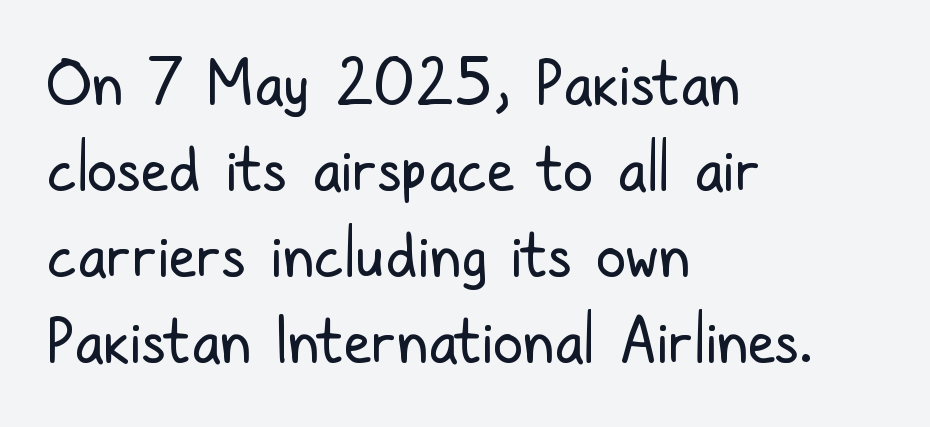
{"serif": "no", "italic": "no", "bold": "no", "weight": "regular", "width": "condensed", "stroke_contrast": "low", "x_height": "medium", "monospaced": "no", "underline": "no", "align": "left", "line_spacing": "normal", "line_spacing_ratio": 1.41, "letter_spacing": "normal", "letter_spacing_em": 0.0, "glyph_px": 61}
